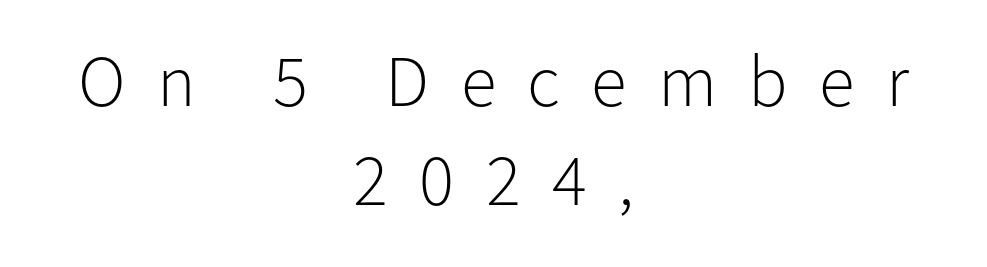
{"serif": "no", "italic": "no", "bold": "no", "weight": "light", "width": "normal", "stroke_contrast": "low", "x_height": "medium", "monospaced": "no", "underline": "no", "align": "center", "line_spacing": "normal", "line_spacing_ratio": 1.36, "letter_spacing": "wide", "letter_spacing_em": 0.43, "glyph_px": 73}
